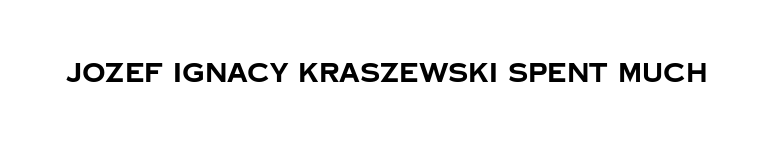
Only glyphs here, with clear space below each row. Rendered with straight, roman letterforms. The glyphs have the mass of a bold cut. Observe the ordinary spacing: letters are neighbours, not strangers.
